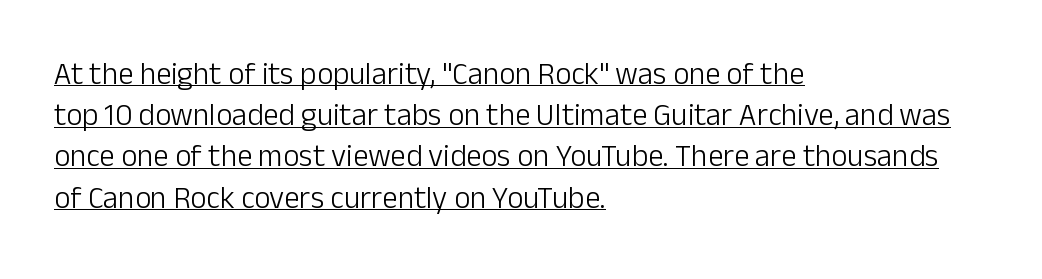
The lines sit at an ordinary, default distance from one another. Notice how the passage keeps a crisp vertical edge on the left only. Glance below the letters and you will spot a drawn line. The letters carry no serifs — their stems end cleanly without finishing strokes. When letters stand straight like this, we call the style roman or upright. There is no visible air inserted between adjacent glyphs.
